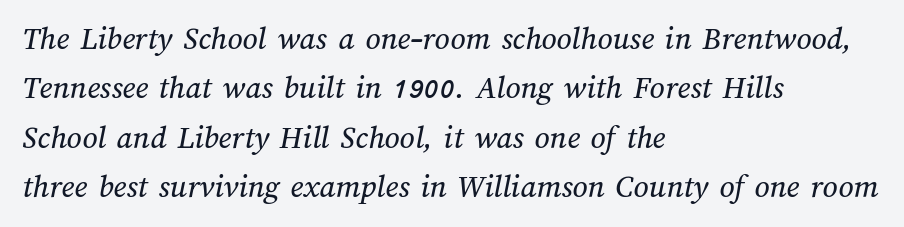
Tracking here is standard; glyphs follow each other at the usual distance. Think of a printed novel: that variable character pitch is what you see here. How would I describe the line gaps? Plain and ordinary. The foot of each line stays bare and open.
